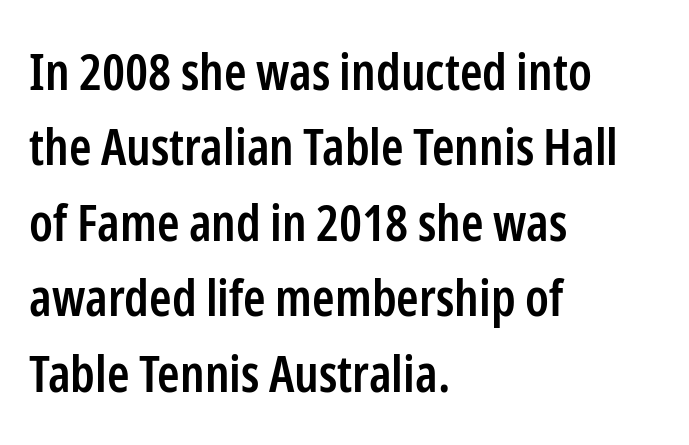
Q: Is the text bold? A: Semi-bold.
Q: Is the text italic (slanted)? A: No, it is upright.
Q: Is the typeface a serif or a sans-serif typeface? A: Sans-serif.
Q: Is the text underlined? A: No.
Q: How is the paragraph aligned? A: Left-aligned.
Q: Is the spacing between letters normal or unusually wide? A: Normal.
Q: Is the spacing between lines tight, normal or loose? A: Normal.
Q: Width (condensed, normal, or wide)? A: Condensed.
Q: Stroke contrast? A: Low.
Q: x-height? A: Medium.
Q: Monospaced? A: No.
